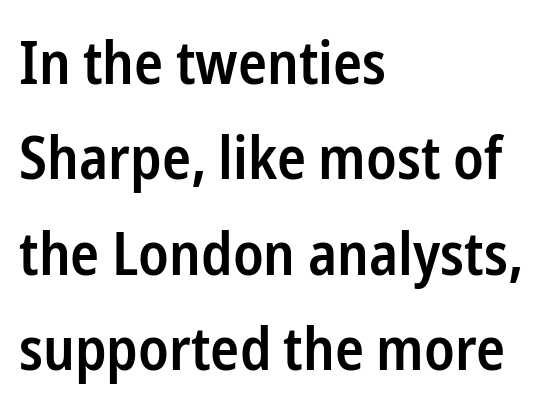
{"serif": "no", "italic": "no", "bold": "semi", "weight": "semibold", "width": "condensed", "stroke_contrast": "low", "x_height": "medium", "monospaced": "no", "underline": "no", "align": "left", "line_spacing": "normal", "line_spacing_ratio": 1.59, "letter_spacing": "normal", "letter_spacing_em": 0.0, "glyph_px": 60}
